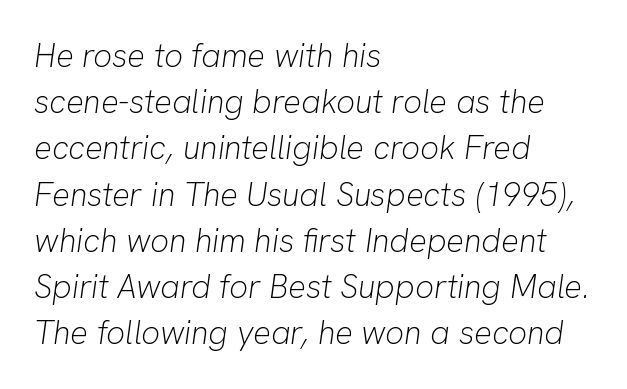
The image shows 33 px light type, italic (leaning right); set left-aligned, normal line spacing (1.4x), normal letter spacing, not underlined; low stroke contrast and a medium x-height.
